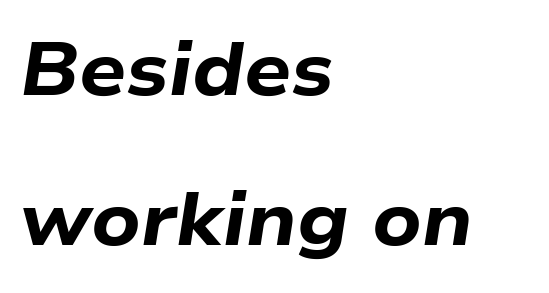
These lines stand farther apart than default settings would place them. Quick note: underline off. Looks like regular typesetting: each glyph gets only the width it needs. The rendering keeps characters at their native spacing.
